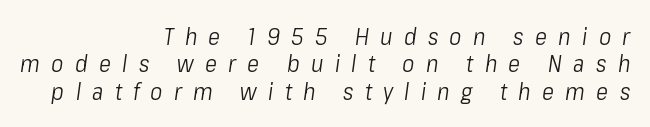
Q: Is the text bold? A: No.
Q: Is the text italic (slanted)? A: Yes, it leans right by about 8 degrees.
Q: Is the text underlined? A: No.
Q: How is the paragraph aligned? A: Right-aligned.
Q: Is the spacing between letters normal or unusually wide? A: Unusually wide.
